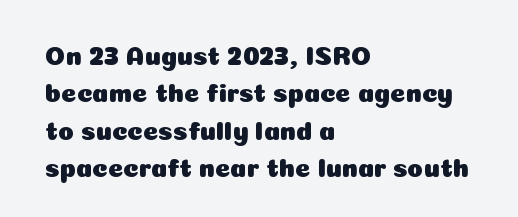
Q: Is the text italic (slanted)? A: No, it is upright.
Q: Is the text underlined? A: No.
Q: How is the paragraph aligned? A: Left-aligned.
Q: Is the spacing between letters normal or unusually wide? A: Normal.
Q: Is the spacing between lines tight, normal or loose? A: Normal.
